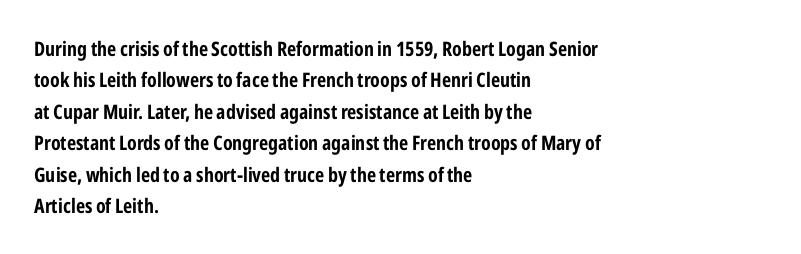
The image shows 20 px bold type, upright; set left-aligned, normal line spacing (1.57x), normal letter spacing, not underlined.
